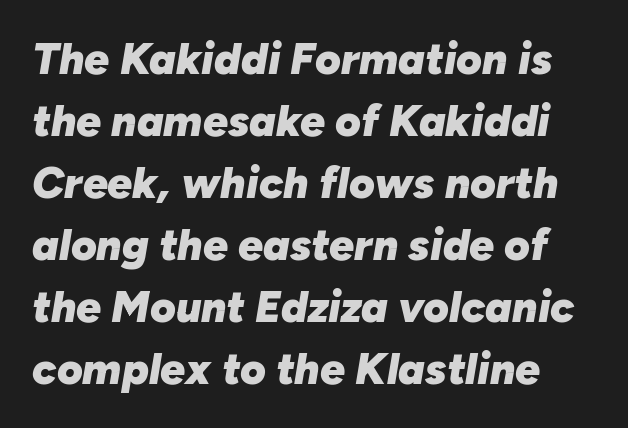
Varying glyph widths throughout — classic text-font behaviour. Characters follow at the spacing the type designer built in. The font is running at its bold setting. The lines sit at an ordinary, default distance from one another. Check under the words: just untouched page.
